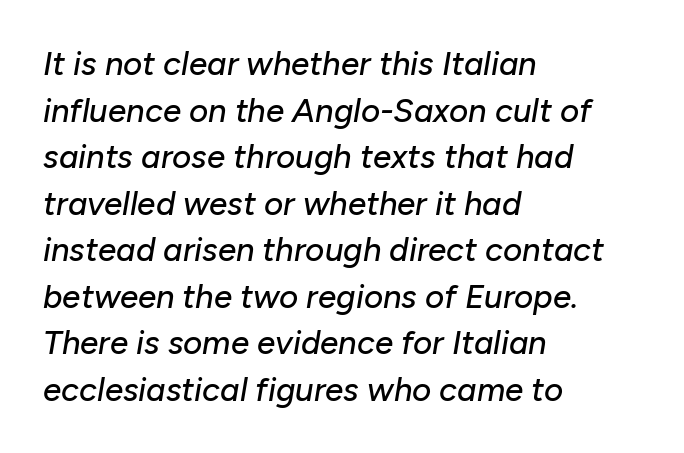
Q: Is the text italic (slanted)? A: Yes, it leans right by about 10 degrees.
Q: Is the text underlined? A: No.
Q: How is the paragraph aligned? A: Left-aligned.
Q: Is the spacing between letters normal or unusually wide? A: Normal.
Q: Is the spacing between lines tight, normal or loose? A: Normal.
Q: Width (condensed, normal, or wide)? A: Normal.
Q: Stroke contrast? A: Low.
Q: x-height? A: Medium.
Q: Monospaced? A: No.
